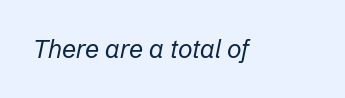
A quiet, ordinary-to-light weight characterises the typeface. A typesetter would call this zero additional tracking. The typography opts for an oblique posture over an upright one. Beneath every word, the page is bare.
